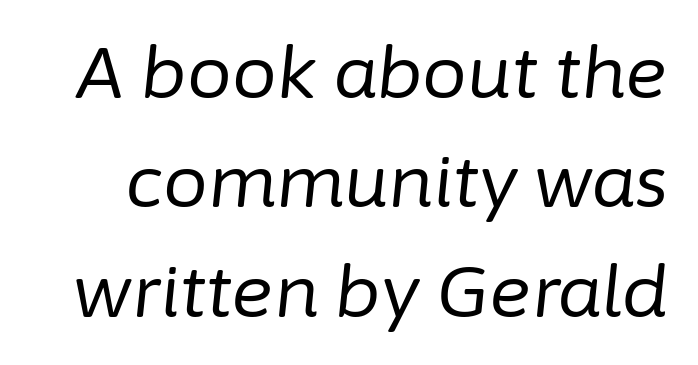
Q: Is the text bold? A: No.
Q: Is the text italic (slanted)? A: Yes, it leans right by about 6 degrees.
Q: Is the text underlined? A: No.
Q: Is the spacing between letters normal or unusually wide? A: Normal.
Q: Is the spacing between lines tight, normal or loose? A: Normal.
Q: Width (condensed, normal, or wide)? A: Normal.
Q: Stroke contrast? A: Low.
Q: x-height? A: Medium.
Q: Monospaced? A: No.
